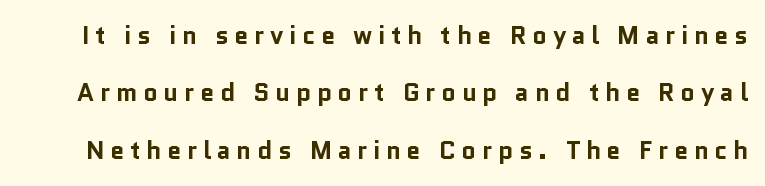
In terms of posture, this sample is upright. Honestly, there is no underline to notice here at all. The gaps between neighbouring characters are conspicuously large. Summary of vertical rhythm: relaxed, with wide interline spacing.
